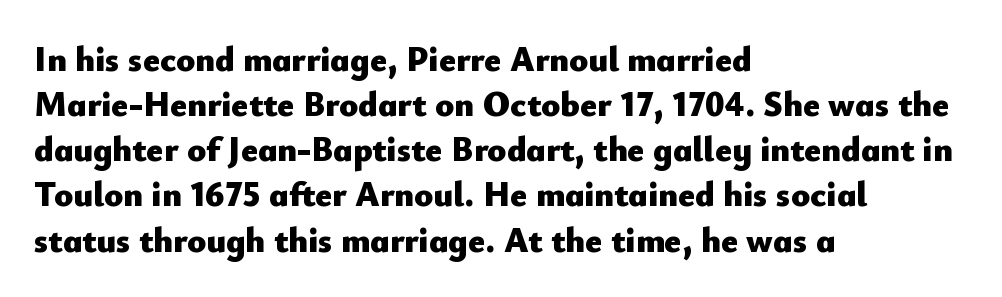
Q: Is the text bold? A: Yes.
Q: Is the text italic (slanted)? A: No, it is upright.
Q: Is the typeface a serif or a sans-serif typeface? A: Sans-serif.
Q: Is the text underlined? A: No.
Q: How is the paragraph aligned? A: Left-aligned.
Q: Is the spacing between letters normal or unusually wide? A: Normal.
Q: Is the spacing between lines tight, normal or loose? A: Normal.
Q: Width (condensed, normal, or wide)? A: Normal.
Q: Stroke contrast? A: Low.
Q: x-height? A: Small.
Q: Monospaced? A: No.
